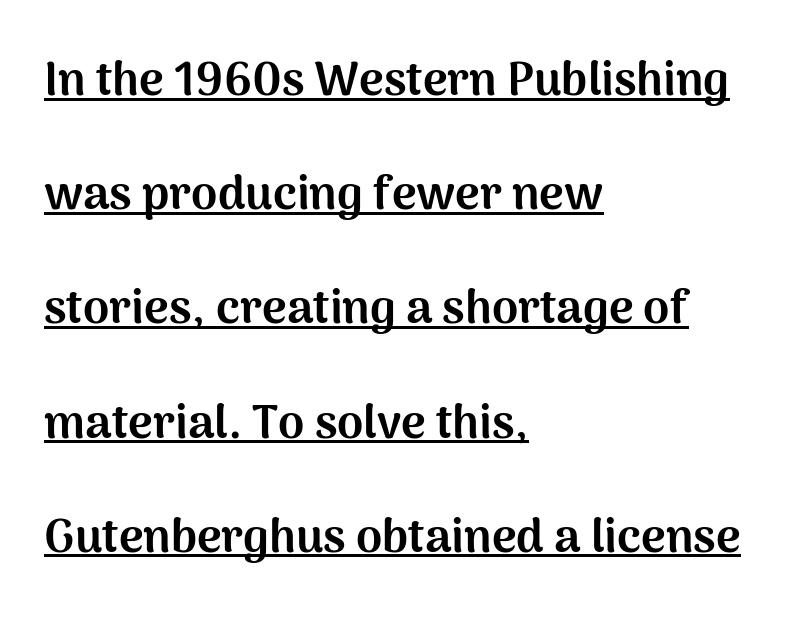
The image shows 47 px bold sans-serif type, upright; set left-aligned, loose line spacing (2.43x), normal letter spacing, underlined; medium stroke contrast and a medium x-height.
